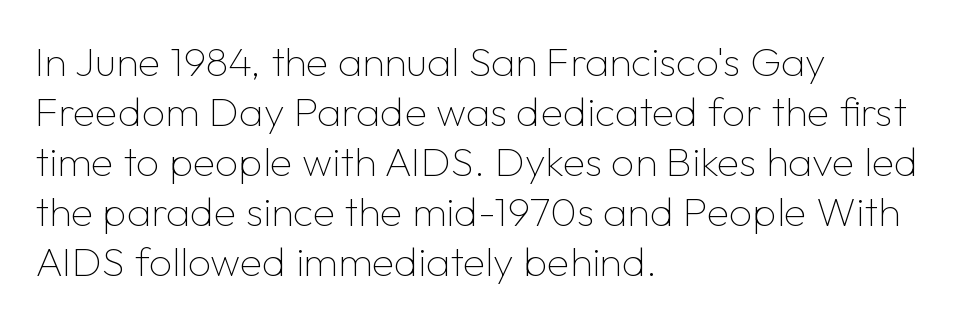
Q: Is the text bold? A: No.
Q: Is the text italic (slanted)? A: No, it is upright.
Q: Is the typeface a serif or a sans-serif typeface? A: Sans-serif.
Q: Is the text underlined? A: No.
Q: How is the paragraph aligned? A: Left-aligned.
Q: Is the spacing between letters normal or unusually wide? A: Normal.
Q: Width (condensed, normal, or wide)? A: Normal.
Q: Stroke contrast? A: Low.
Q: x-height? A: Medium.
Q: Monospaced? A: No.
